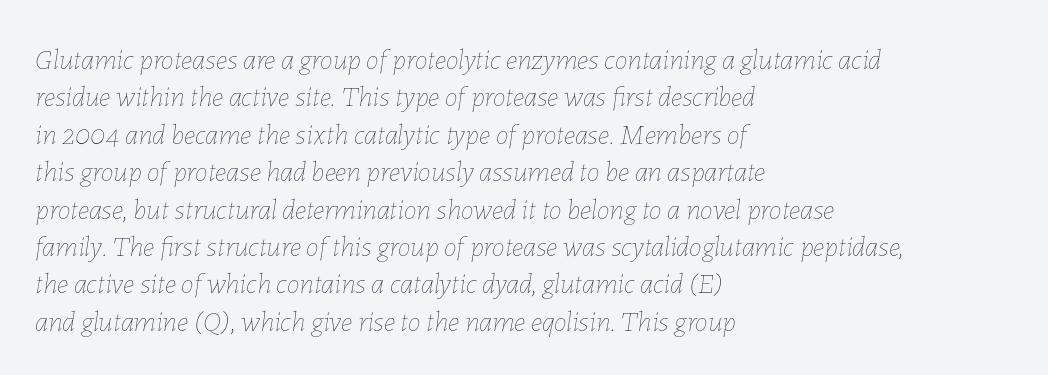
{"italic": "yes", "lean": "right", "slant_degrees": 7, "bold": "no", "weight": "thin", "width": "normal", "stroke_contrast": "low", "x_height": "medium", "monospaced": "no", "underline": "no", "align": "left", "line_spacing": "normal", "line_spacing_ratio": 1.29, "letter_spacing": "normal", "letter_spacing_em": 0.0, "glyph_px": 29}
